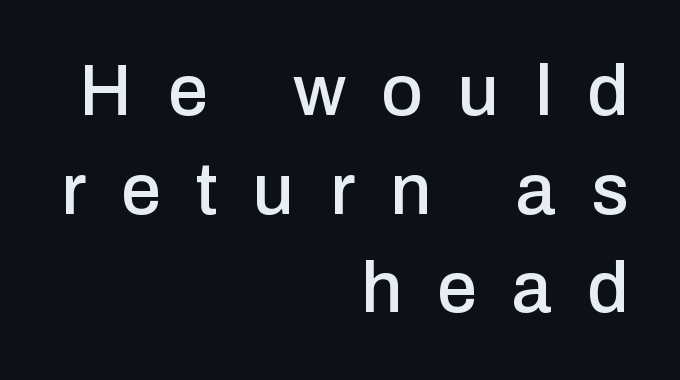
{"serif": "no", "italic": "no", "width": "normal", "stroke_contrast": "low", "x_height": "medium", "monospaced": "no", "underline": "no", "align": "right", "line_spacing": "normal", "line_spacing_ratio": 1.37, "letter_spacing": "wide", "letter_spacing_em": 0.49, "glyph_px": 72}
